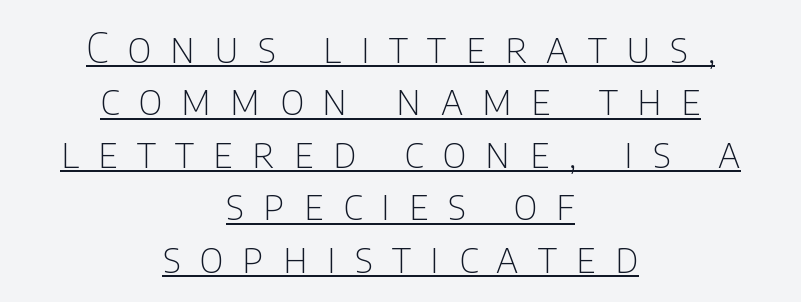
In terms of leading, this rendering sits right in the middle. The rag falls on both sides of this text block equally. Think standard paragraph weight, or any step lighter than that. Someone cranked the tracking dial way up on this one.
